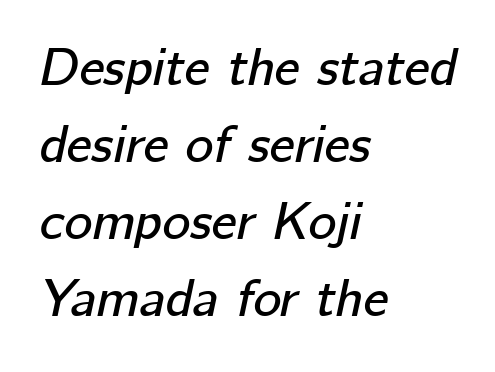
Q: Is the text italic (slanted)? A: Yes, it leans right by about 12 degrees.
Q: Is the text underlined? A: No.
Q: How is the paragraph aligned? A: Left-aligned.
Q: Is the spacing between letters normal or unusually wide? A: Normal.
Q: Is the spacing between lines tight, normal or loose? A: Normal.
Q: Width (condensed, normal, or wide)? A: Normal.
Q: Stroke contrast? A: Low.
Q: x-height? A: Medium.
Q: Monospaced? A: No.
